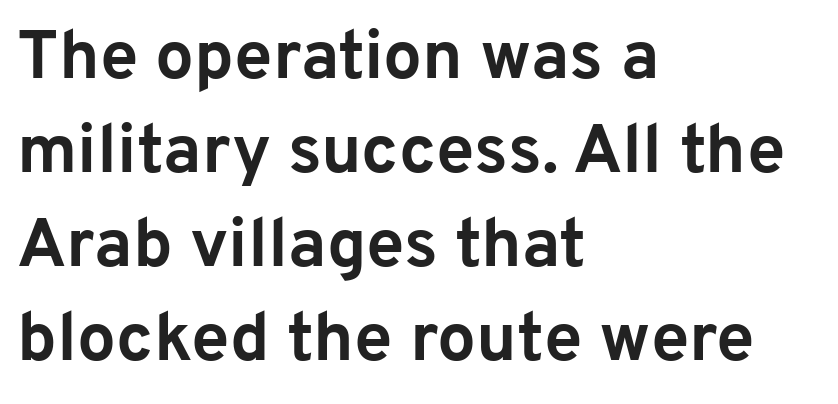
{"serif": "no", "italic": "no", "bold": "yes", "weight": "bold", "width": "normal", "stroke_contrast": "low", "x_height": "medium", "monospaced": "no", "underline": "no", "align": "left", "line_spacing": "normal", "line_spacing_ratio": 1.36, "letter_spacing": "normal", "letter_spacing_em": 0.0, "glyph_px": 69}
